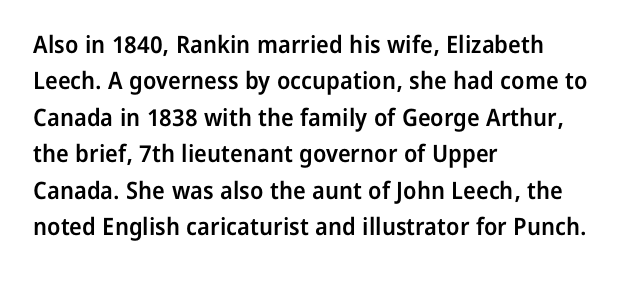
The image shows 24 px text type, upright; set left-aligned, normal line spacing (1.52x), normal letter spacing, not underlined.
